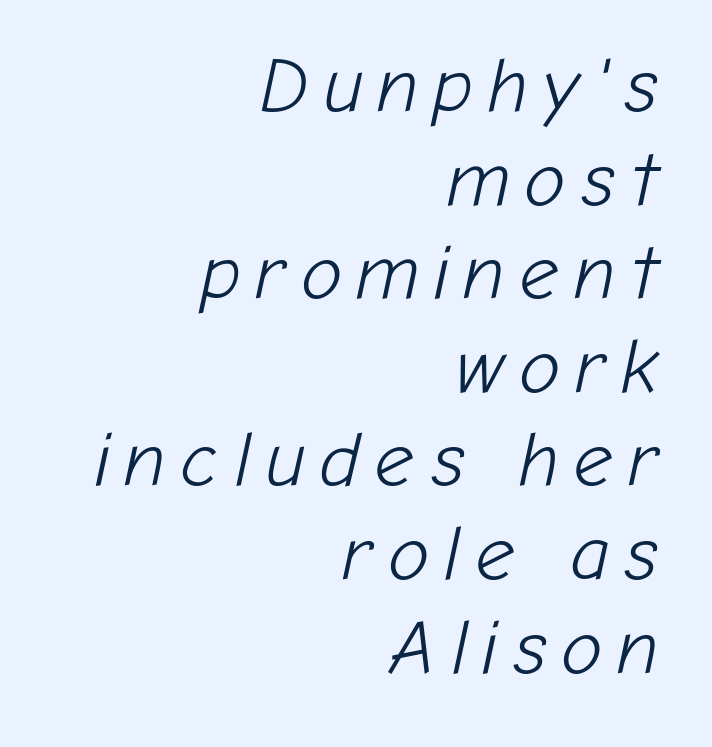
The image shows 78 px light type, italic (leaning right); set right-aligned, line spacing 1.2x, not underlined; low stroke contrast and a medium x-height.
